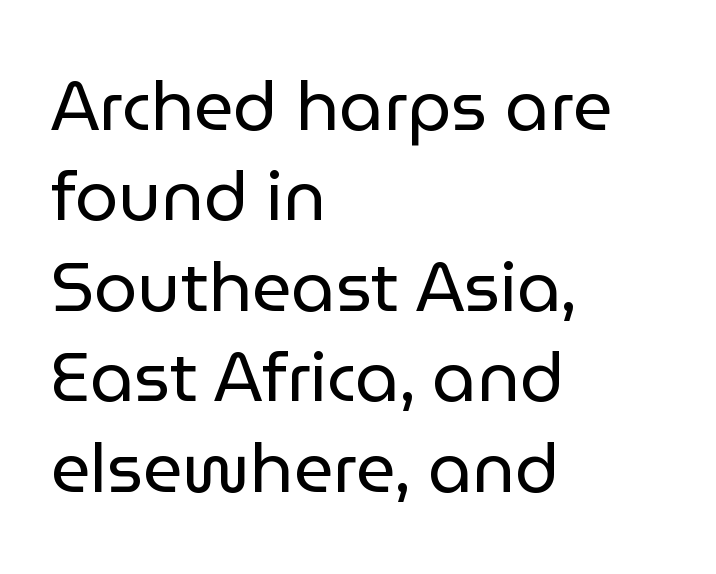
Q: Is the text bold? A: No.
Q: Is the text italic (slanted)? A: No, it is upright.
Q: Is the typeface a serif or a sans-serif typeface? A: Sans-serif.
Q: Is the text underlined? A: No.
Q: How is the paragraph aligned? A: Left-aligned.
Q: Is the spacing between letters normal or unusually wide? A: Normal.
Q: Is the spacing between lines tight, normal or loose? A: Normal.
Q: Width (condensed, normal, or wide)? A: Normal.
Q: Stroke contrast? A: Low.
Q: x-height? A: Medium.
Q: Monospaced? A: No.
